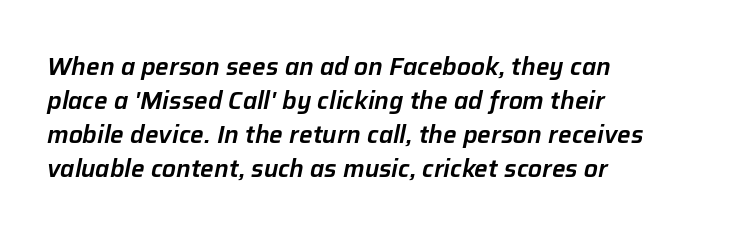
Q: Is the text italic (slanted)? A: Yes, it leans right by about 12 degrees.
Q: Is the text underlined? A: No.
Q: How is the paragraph aligned? A: Left-aligned.
Q: Is the spacing between letters normal or unusually wide? A: Normal.
Q: Is the spacing between lines tight, normal or loose? A: Normal.
